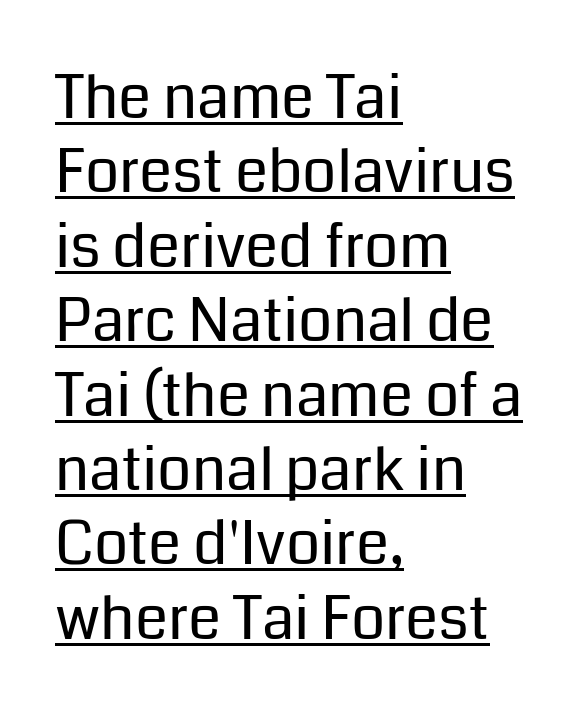
Tall strokes in this sample are plumb rather than angled. Compared with a typical body face, this is equally light or lighter still. Letterform terminals end flat and unadorned throughout the passage. Line starts are locked; line ends wander.
